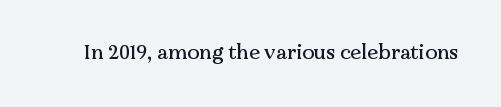
Q: Is the text italic (slanted)? A: No, it is upright.
Q: Is the text underlined? A: No.
Q: Is the spacing between letters normal or unusually wide? A: Normal.
